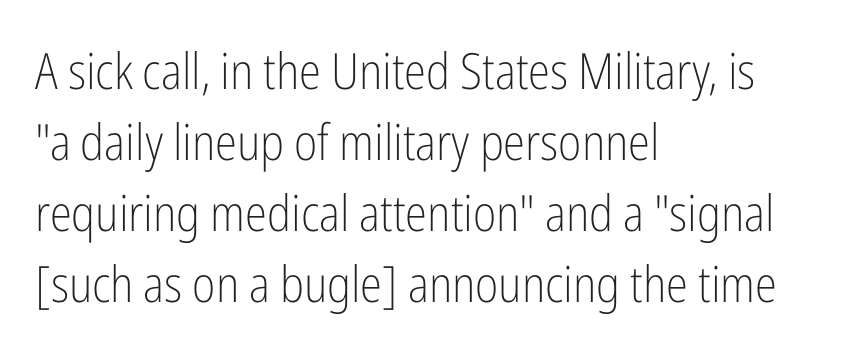
The image shows 50 px light, condensed sans-serif type, upright; set left-aligned, normal line spacing (1.42x), normal letter spacing, not underlined; low stroke contrast and a medium x-height.
